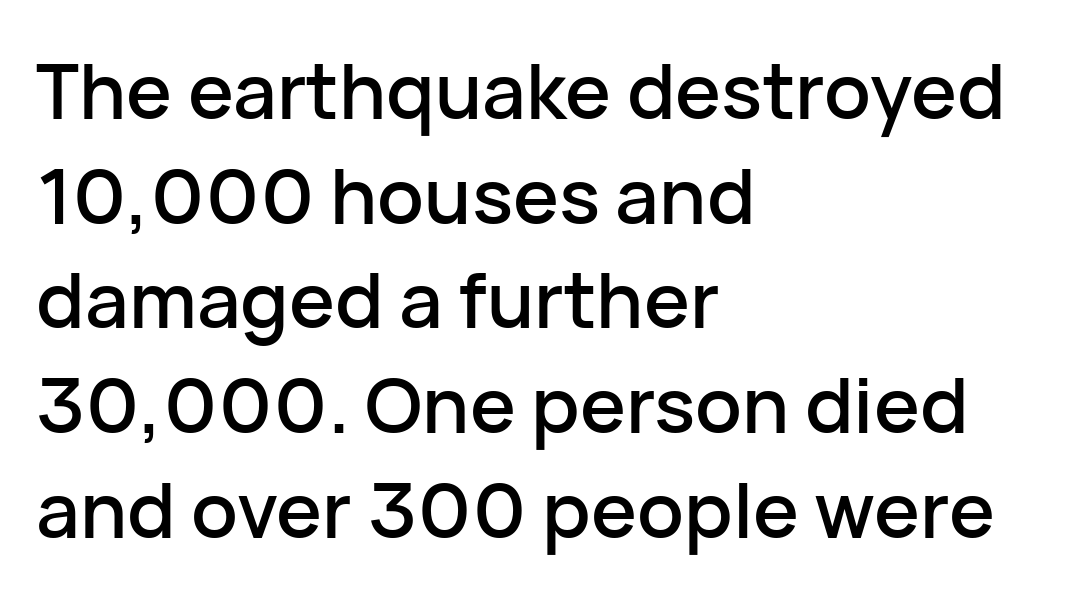
{"serif": "no", "italic": "no", "width": "normal", "stroke_contrast": "low", "x_height": "medium", "monospaced": "no", "underline": "no", "align": "left", "line_spacing": "normal", "line_spacing_ratio": 1.36, "letter_spacing": "normal", "letter_spacing_em": 0.0, "glyph_px": 77}
